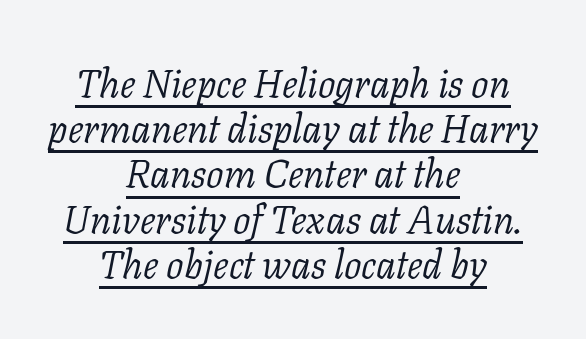
The image shows 39 px light serif type, italic (leaning right); set centered, line spacing 1.16x, normal letter spacing, underlined; low stroke contrast and a medium x-height.
